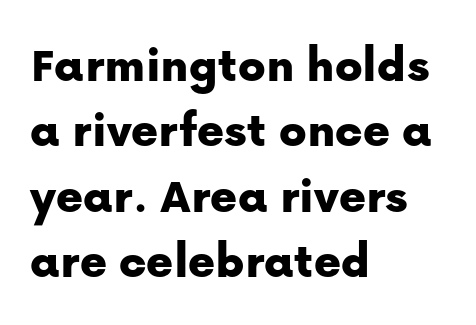
{"serif": "no", "italic": "no", "width": "normal", "stroke_contrast": "low", "x_height": "medium", "monospaced": "no", "underline": "no", "align": "left", "line_spacing": "normal", "line_spacing_ratio": 1.28, "letter_spacing": "normal", "letter_spacing_em": 0.0, "glyph_px": 51}
